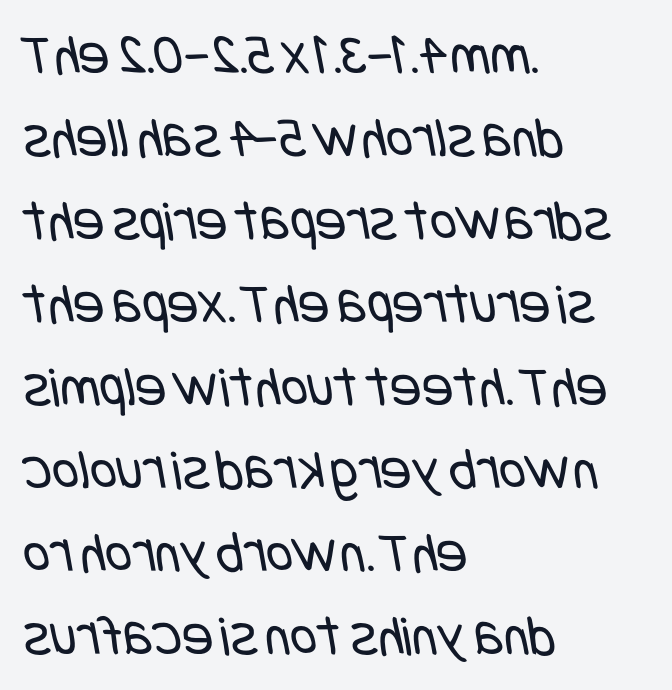
The lines sit at an ordinary, default distance from one another. The strokes carry an ordinary text weight at most. Short and long lines alike share a common starting point at left. Any mark beneath the type? The region is blank. Default kerning and tracking; the words read as compact shapes.
